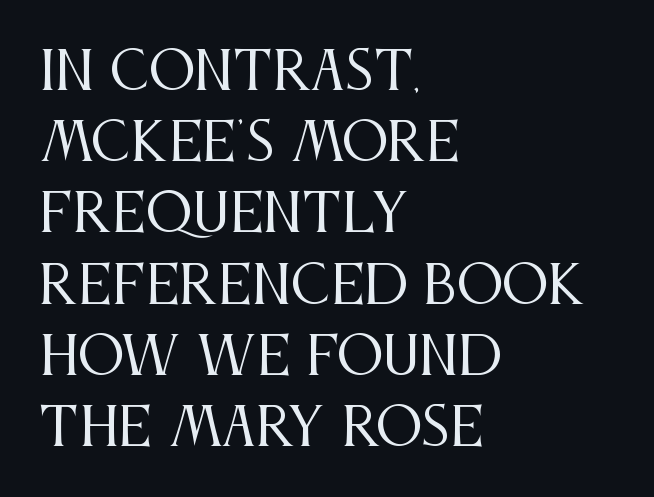
This sample uses an upright cut, with every glyph sitting square on the baseline. Descenders hang freely into open space. A student would call this left alignment; a typographer would say flush left, rag right. Each letter keeps its own natural width here, so spacing adapts to shape. These lines keep a tight, regular rhythm from letter to letter.
